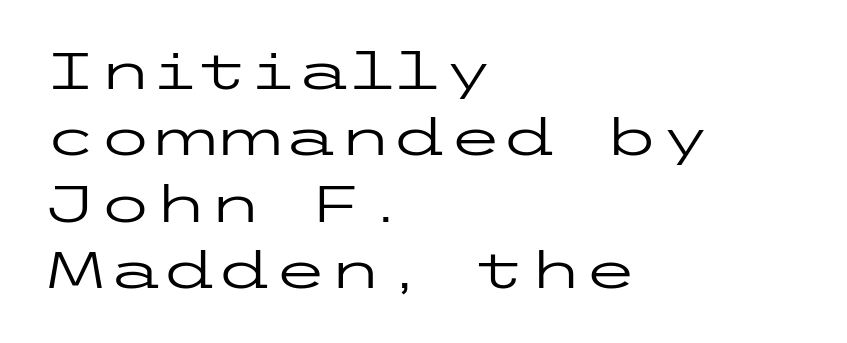
{"serif": "no", "italic": "no", "bold": "no", "weight": "regular", "width": "wide", "stroke_contrast": "low", "x_height": "medium", "underline": "no", "align": "left", "line_spacing": "normal", "line_spacing_ratio": 1.33, "letter_spacing": "normal", "letter_spacing_em": 0.0, "glyph_px": 50}
